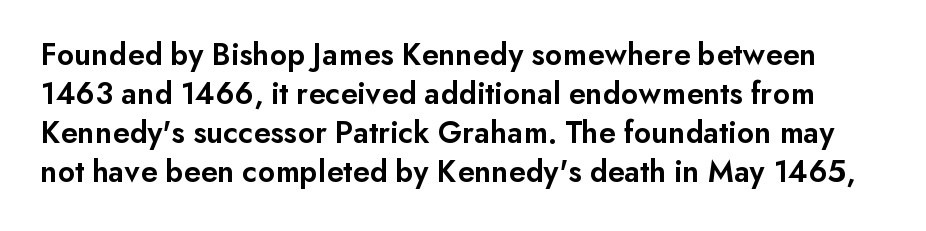
{"serif": "no", "italic": "no", "bold": "semi", "weight": "semibold", "width": "normal", "stroke_contrast": "low", "x_height": "small", "monospaced": "no", "underline": "no", "line_spacing_ratio": 1.22, "letter_spacing": "normal", "letter_spacing_em": 0.0, "glyph_px": 32}
